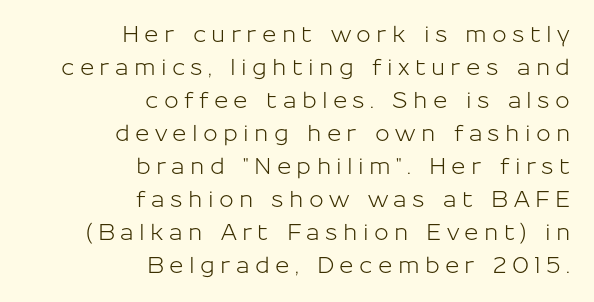
The image shows 22 px text type, upright; set right-aligned, normal line spacing (1.5x), unusually wide letter spacing (+0.24 em), not underlined.
